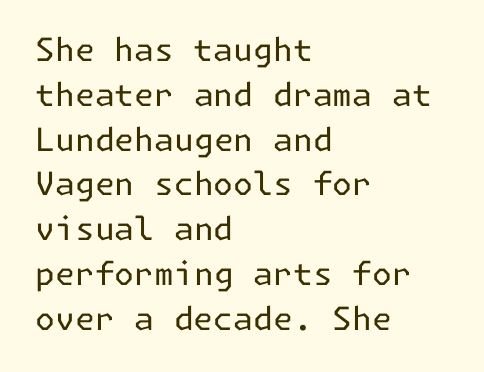
Q: Is the text bold? A: No.
Q: Is the text italic (slanted)? A: No, it is upright.
Q: Is the typeface a serif or a sans-serif typeface? A: Sans-serif.
Q: Is the text underlined? A: No.
Q: How is the paragraph aligned? A: Left-aligned.
Q: Is the spacing between letters normal or unusually wide? A: Normal.
Q: Is the spacing between lines tight, normal or loose? A: Normal.
Q: Width (condensed, normal, or wide)? A: Normal.
Q: Stroke contrast? A: Low.
Q: x-height? A: Medium.
